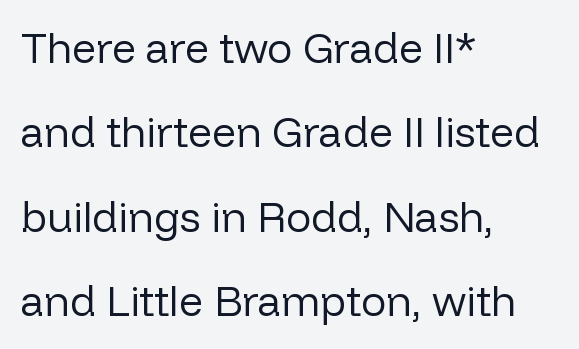
{"serif": "no", "italic": "no", "bold": "no", "weight": "regular", "width": "normal", "stroke_contrast": "low", "x_height": "medium", "monospaced": "no", "underline": "no", "align": "left", "line_spacing": "loose", "line_spacing_ratio": 2.01, "letter_spacing": "normal", "letter_spacing_em": 0.0, "glyph_px": 42}
